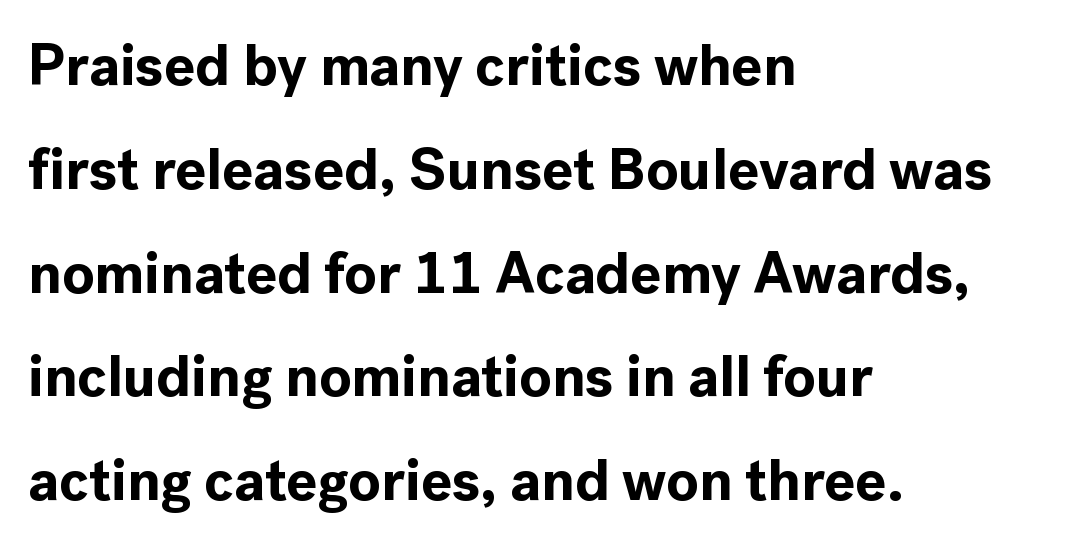
Decoration check: the copy has no underline. Font category for this specimen: sans-serif. The lines in this sample share a left origin and differ only in where they stop. Tall strokes in this sample are plumb rather than angled. Caption: bold face, heavy strokes.
